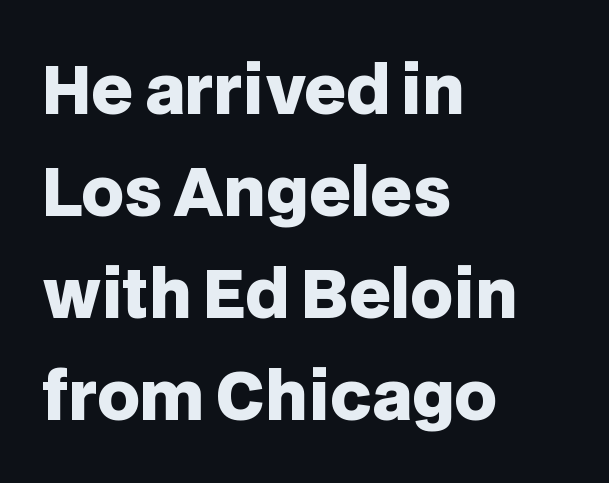
Emphasis by weight is at full strength: bold. Designer's note — italics off, roman on. Characters follow at the spacing the type designer built in. Does the leading feel generous? No, just average.
